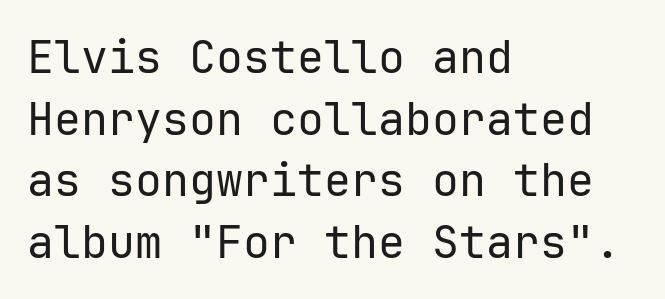
Q: Is the text bold? A: No.
Q: Is the text italic (slanted)? A: No, it is upright.
Q: Is the typeface a serif or a sans-serif typeface? A: Sans-serif.
Q: Is the text underlined? A: No.
Q: How is the paragraph aligned? A: Left-aligned.
Q: Is the spacing between letters normal or unusually wide? A: Normal.
Q: Is the spacing between lines tight, normal or loose? A: Normal.
Q: Width (condensed, normal, or wide)? A: Normal.
Q: Stroke contrast? A: Low.
Q: x-height? A: Medium.
